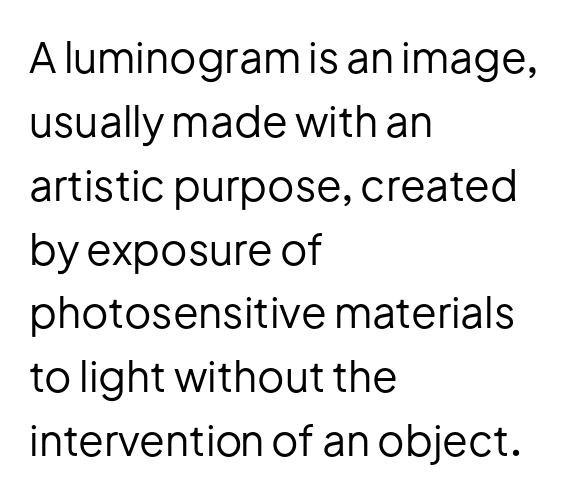
The image shows 42 px regular-weight sans-serif type, upright; set left-aligned, normal line spacing (1.52x), normal letter spacing, not underlined; low stroke contrast and a medium x-height.
